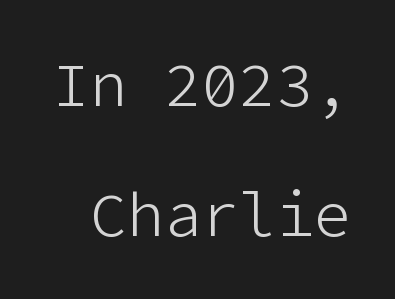
Q: Is the text bold? A: No.
Q: Is the text italic (slanted)? A: No, it is upright.
Q: Is the typeface a serif or a sans-serif typeface? A: Sans-serif.
Q: Is the text underlined? A: No.
Q: Is the spacing between letters normal or unusually wide? A: Normal.
Q: Is the spacing between lines tight, normal or loose? A: Loose.
Q: Width (condensed, normal, or wide)? A: Normal.
Q: Stroke contrast? A: Low.
Q: x-height? A: Medium.
